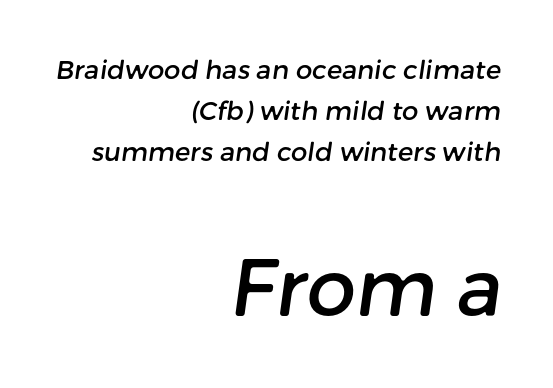
Varying glyph widths throughout — classic text-font behaviour. The letters carry no serifs — their stems end cleanly without finishing strokes. Summary of vertical rhythm: regular, with standard interline spacing. Every row of glyphs terminates at an identical x-position on the right.
